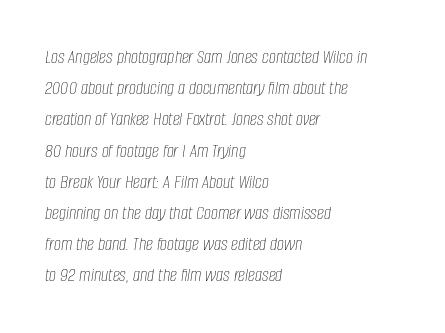
Q: Is the text bold? A: No.
Q: Is the text italic (slanted)? A: Yes, it leans right by about 8 degrees.
Q: Is the text underlined? A: No.
Q: How is the paragraph aligned? A: Left-aligned.
Q: Is the spacing between letters normal or unusually wide? A: Normal.
Q: Is the spacing between lines tight, normal or loose? A: Normal.
